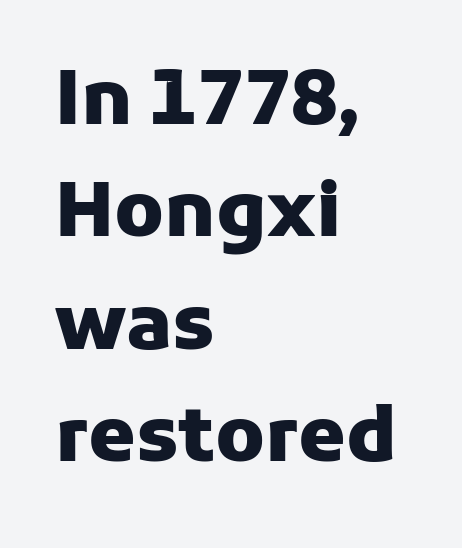
The image shows 76 px heavy sans-serif type, upright; set left-aligned, normal line spacing (1.48x), normal letter spacing, not underlined; low stroke contrast and a medium x-height.
